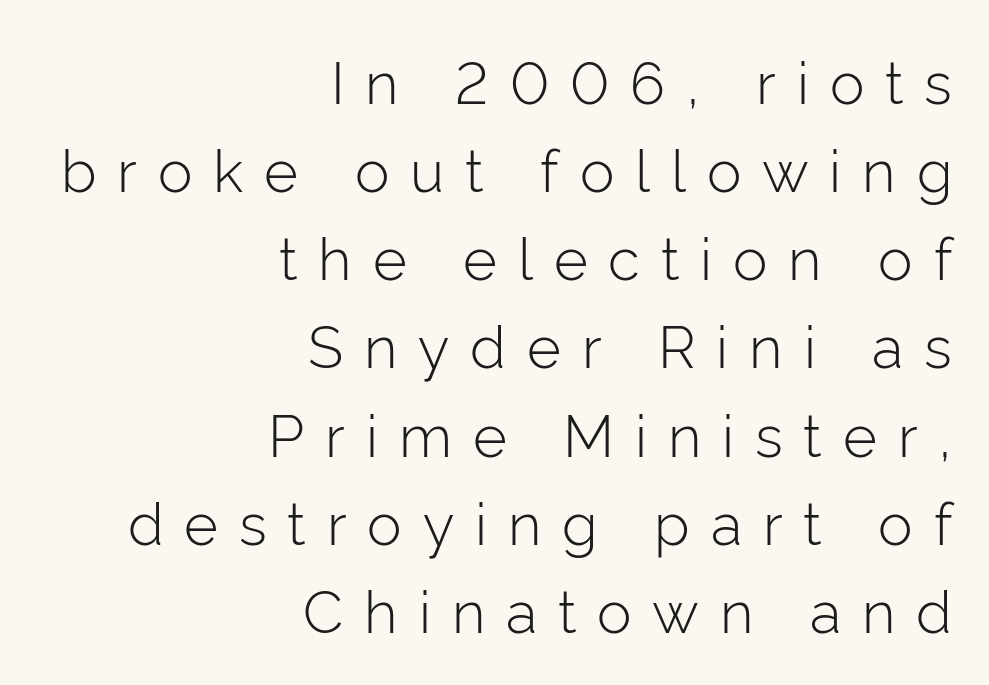
Nothing sits at the stroke ends, so this counts as sans-serif. No heavy texture on the line: the type isn't bold. Line ends are locked; line starts wander. The letterforms stand isolated, each surrounded by extra space. Unlike italic type, these characters show no tilt at all. The designer left line spacing at the default.
